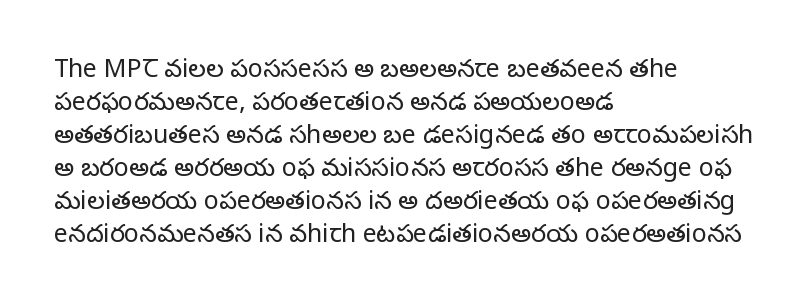
The image shows 25 px text type, upright; set left-aligned, normal line spacing (1.32x), normal letter spacing, not underlined.
